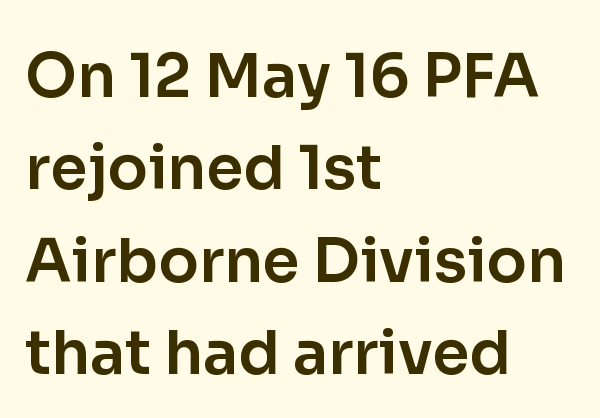
The image shows 60 px sans-serif type, upright; set left-aligned, normal line spacing (1.54x), normal letter spacing, not underlined; low stroke contrast and a medium x-height.
